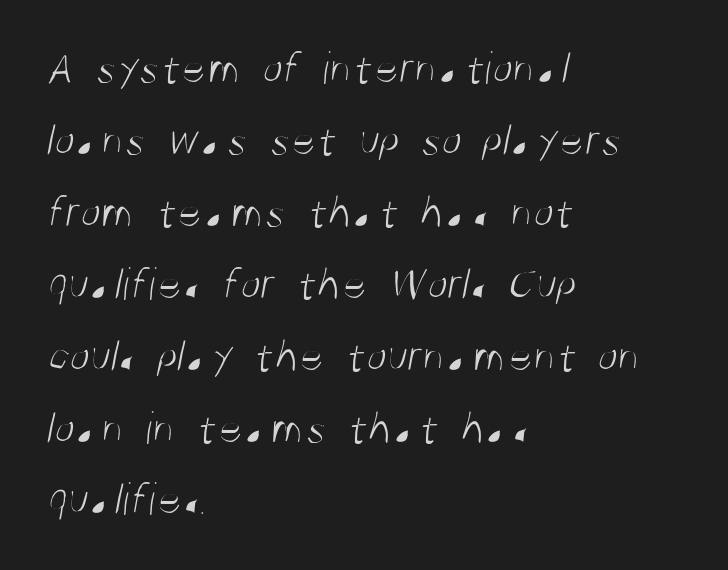
{"serif": "no", "bold": "no", "weight": "light", "width": "condensed", "stroke_contrast": "medium", "x_height": "large", "monospaced": "no", "underline": "no", "align": "left", "line_spacing": "normal", "line_spacing_ratio": 1.53, "letter_spacing": "normal", "letter_spacing_em": 0.0, "glyph_px": 47}
